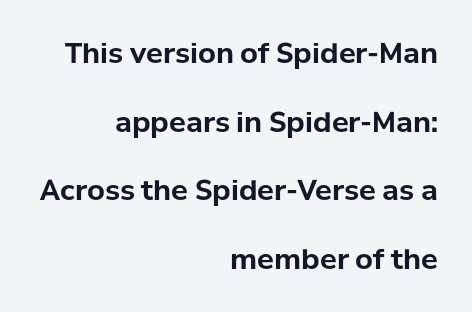
Q: Is the text bold? A: Yes.
Q: Is the text italic (slanted)? A: No, it is upright.
Q: Is the typeface a serif or a sans-serif typeface? A: Sans-serif.
Q: Is the text underlined? A: No.
Q: How is the paragraph aligned? A: Right-aligned.
Q: Is the spacing between letters normal or unusually wide? A: Normal.
Q: Is the spacing between lines tight, normal or loose? A: Loose.
Q: Width (condensed, normal, or wide)? A: Normal.
Q: Stroke contrast? A: Low.
Q: x-height? A: Medium.
Q: Monospaced? A: No.
